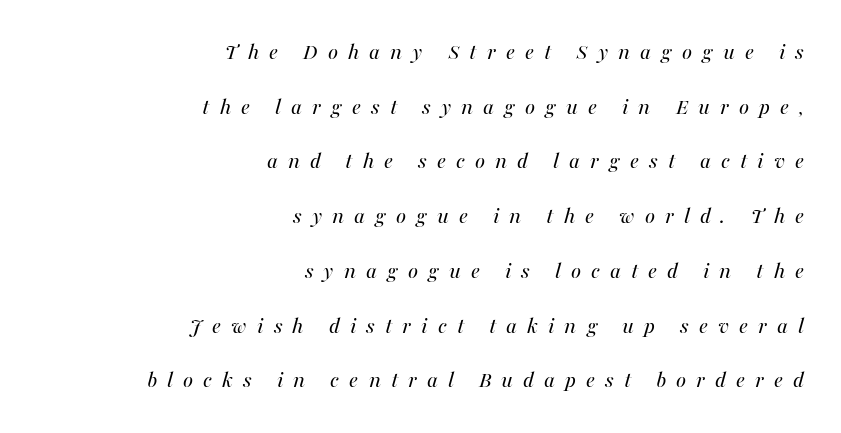
{"italic": "yes", "lean": "right", "slant_degrees": 16, "bold": "no", "underline": "no", "align": "right", "line_spacing": "loose", "line_spacing_ratio": 2.28, "letter_spacing": "wide", "letter_spacing_em": 0.42, "glyph_px": 24}
